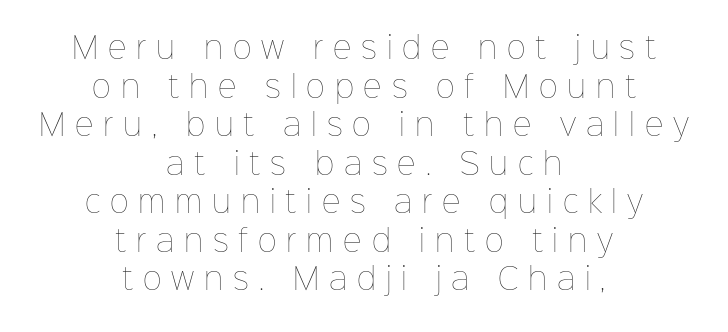
{"italic": "no", "bold": "no", "weight": "thin", "width": "normal", "stroke_contrast": "low", "x_height": "medium", "monospaced": "no", "underline": "no", "align": "center", "line_spacing": "normal", "line_spacing_ratio": 1.33, "letter_spacing": "wide", "letter_spacing_em": 0.34, "glyph_px": 29}
